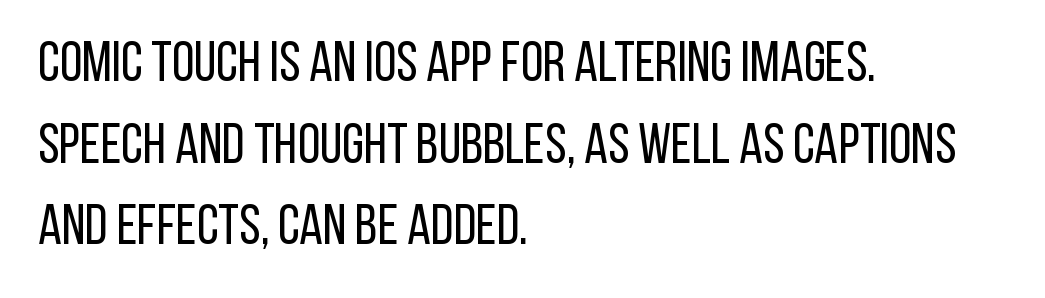
{"serif": "no", "italic": "no", "bold": "no", "weight": "regular", "width": "condensed", "stroke_contrast": "low", "x_height": "large", "monospaced": "no", "underline": "no", "align": "left", "line_spacing": "normal", "line_spacing_ratio": 1.43, "letter_spacing": "normal", "letter_spacing_em": 0.0, "glyph_px": 57}
